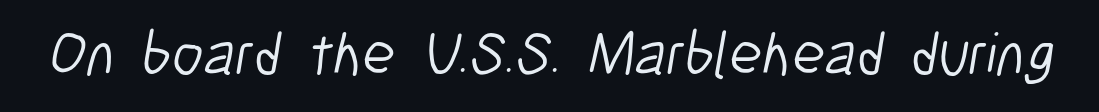
{"serif": "no", "bold": "no", "weight": "light", "width": "condensed", "stroke_contrast": "low", "x_height": "medium", "monospaced": "no", "underline": "no", "letter_spacing": "normal", "letter_spacing_em": 0.0, "glyph_px": 61}
